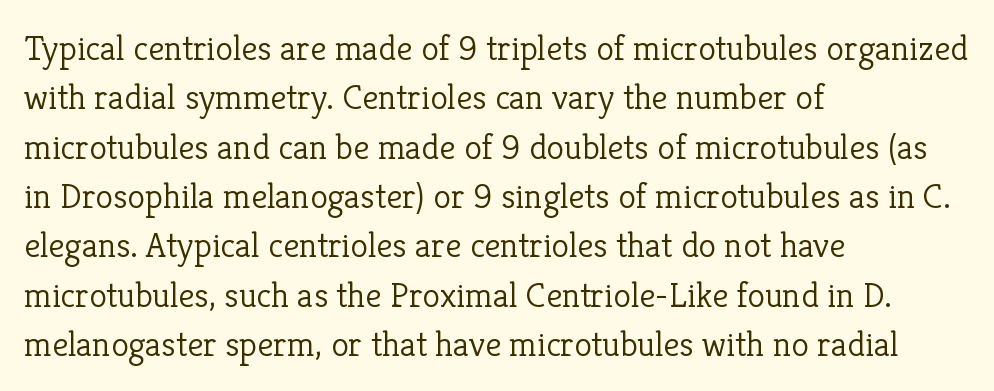
The image shows 36 px light serif type, upright; set left-aligned, normal line spacing (1.37x), normal letter spacing, not underlined; low stroke contrast and a medium x-height.
